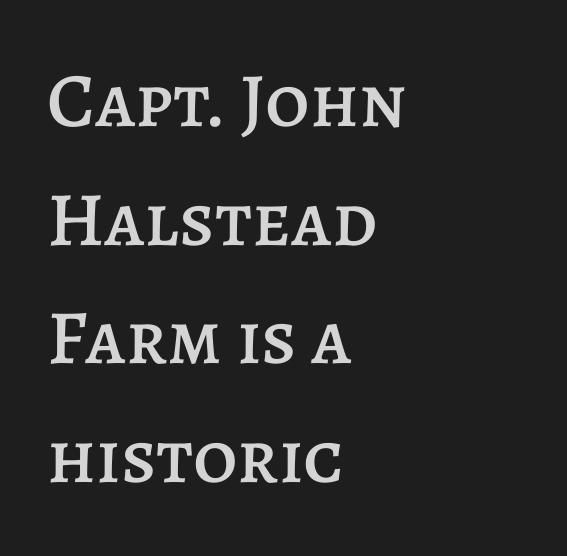
Q: Is the text italic (slanted)? A: No, it is upright.
Q: Is the text underlined? A: No.
Q: How is the paragraph aligned? A: Left-aligned.
Q: Is the spacing between letters normal or unusually wide? A: Normal.
Q: Is the spacing between lines tight, normal or loose? A: Normal.
Q: Width (condensed, normal, or wide)? A: Normal.
Q: Stroke contrast? A: Low.
Q: x-height? A: Large.
Q: Monospaced? A: No.
